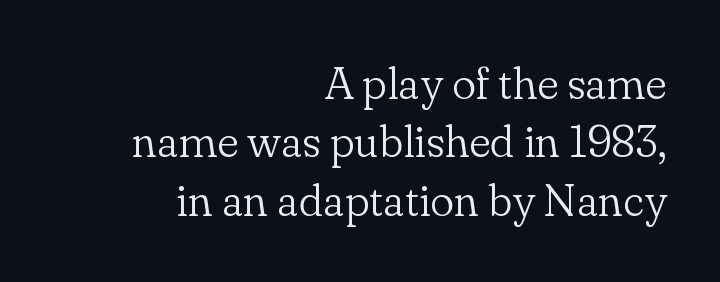
{"serif": "yes", "italic": "no", "bold": "no", "weight": "light", "width": "normal", "stroke_contrast": "low", "x_height": "small", "monospaced": "no", "underline": "no", "align": "right", "line_spacing": "normal", "line_spacing_ratio": 1.3, "letter_spacing": "normal", "letter_spacing_em": 0.0, "glyph_px": 45}
